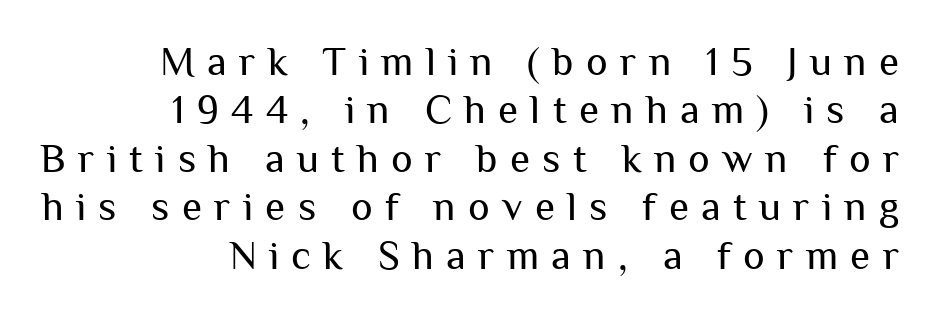
{"serif": "no", "italic": "no", "bold": "no", "weight": "regular", "width": "normal", "stroke_contrast": "medium", "x_height": "medium", "monospaced": "no", "underline": "no", "align": "right", "line_spacing_ratio": 1.18, "letter_spacing": "wide", "letter_spacing_em": 0.3, "glyph_px": 41}
